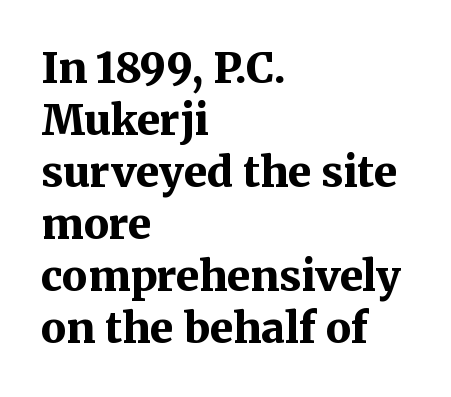
Q: Is the text bold? A: Yes.
Q: Is the text italic (slanted)? A: No, it is upright.
Q: Is the typeface a serif or a sans-serif typeface? A: Serif.
Q: Is the text underlined? A: No.
Q: How is the paragraph aligned? A: Left-aligned.
Q: Is the spacing between letters normal or unusually wide? A: Normal.
Q: Width (condensed, normal, or wide)? A: Normal.
Q: Stroke contrast? A: Medium.
Q: x-height? A: Medium.
Q: Monospaced? A: No.
